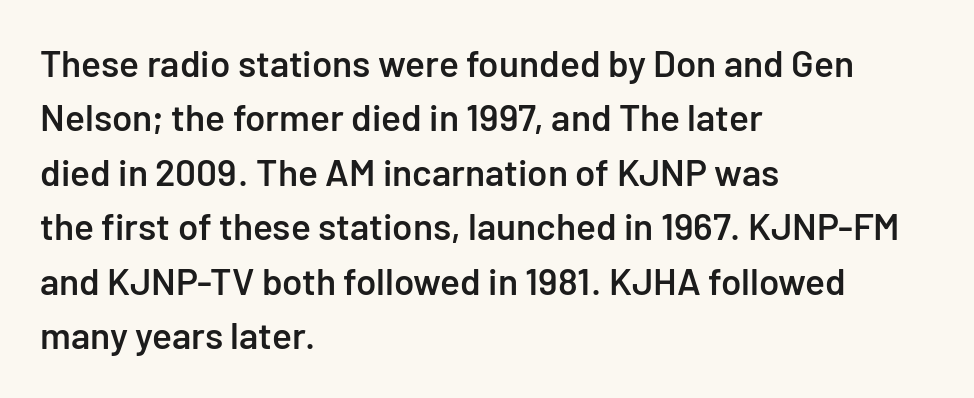
Q: Is the text bold? A: Semi-bold.
Q: Is the text italic (slanted)? A: No, it is upright.
Q: Is the typeface a serif or a sans-serif typeface? A: Sans-serif.
Q: Is the text underlined? A: No.
Q: How is the paragraph aligned? A: Left-aligned.
Q: Is the spacing between letters normal or unusually wide? A: Normal.
Q: Is the spacing between lines tight, normal or loose? A: Normal.
Q: Width (condensed, normal, or wide)? A: Normal.
Q: Stroke contrast? A: Low.
Q: x-height? A: Medium.
Q: Monospaced? A: No.
